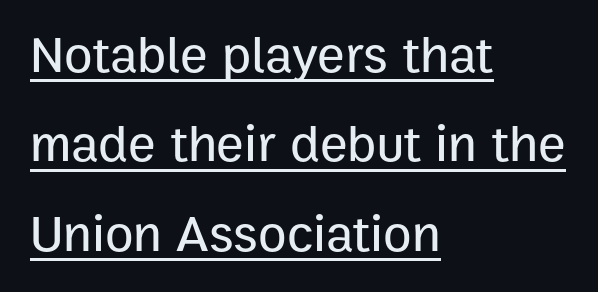
What decoration does the sample have? An underline. A typesetter would call this proportional, since set widths differ per character. Posture: upright roman. The designer went with a sans here, leaving each stem footless. Teacher's note: observe the even left margin — that is flush-left alignment. Honestly, the letter spacing is just normal — you wouldn't notice it.
